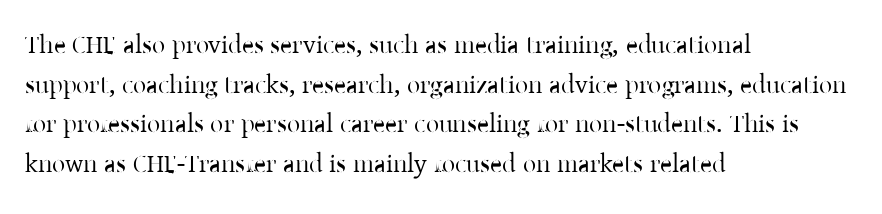
The block of text has a typical density, with ordinary space between rows. The line texture is even and compact thanks to regular tracking. Nothing heavy about these letters — not bold at all. Which margin do the lines hug? The left one — the right edge is uneven.
